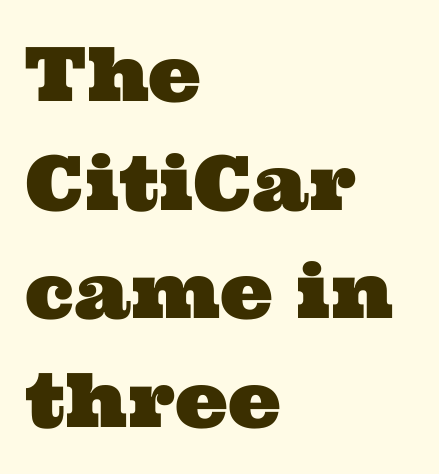
The image shows 75 px wide serif type; set left-aligned, normal line spacing (1.45x), normal letter spacing, not underlined; medium stroke contrast and a medium x-height.
